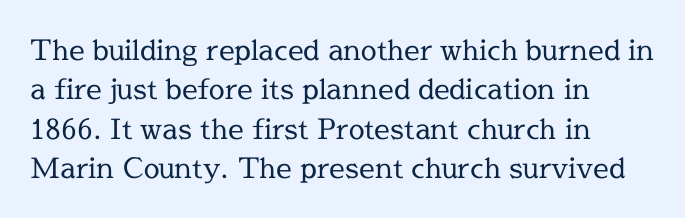
{"serif": "yes", "italic": "no", "bold": "no", "weight": "regular", "width": "normal", "x_height": "medium", "monospaced": "no", "underline": "no", "align": "left", "line_spacing": "normal", "line_spacing_ratio": 1.41, "letter_spacing": "normal", "letter_spacing_em": 0.0, "glyph_px": 28}
